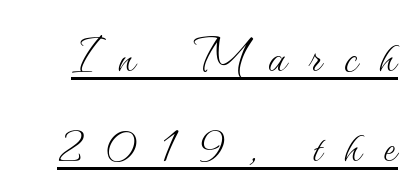
Is there an underline? Yes — a line sits under the letters. A light-to-regular cut is what we see here. Do the characters align in a grid? No, the font is proportional. Compared with typical paragraphs, the rows here are spaced about the same.
